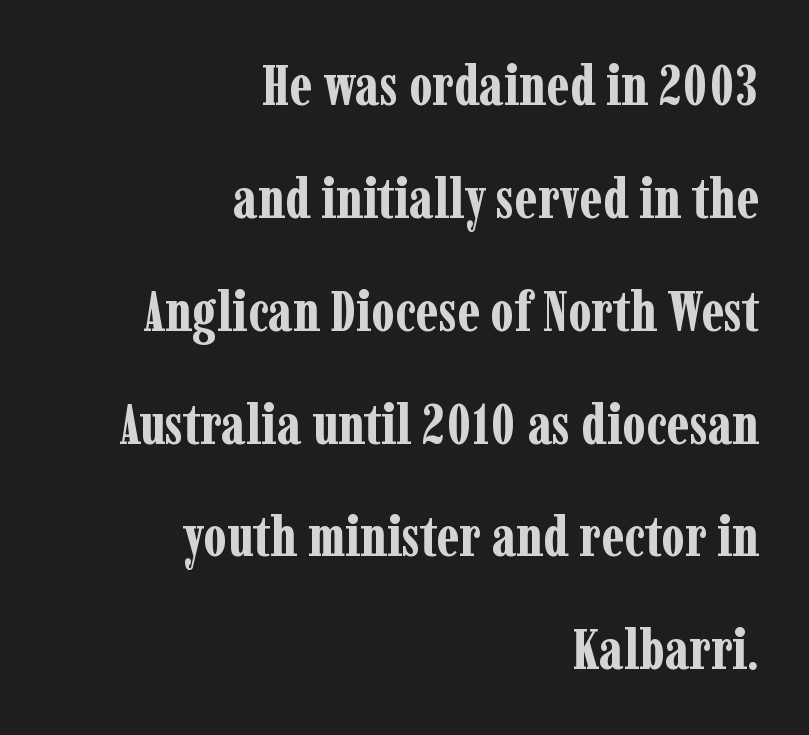
The image shows 57 px bold, condensed serif type, upright; set right-aligned, loose line spacing (1.98x), normal letter spacing, not underlined; low stroke contrast and a medium x-height.
